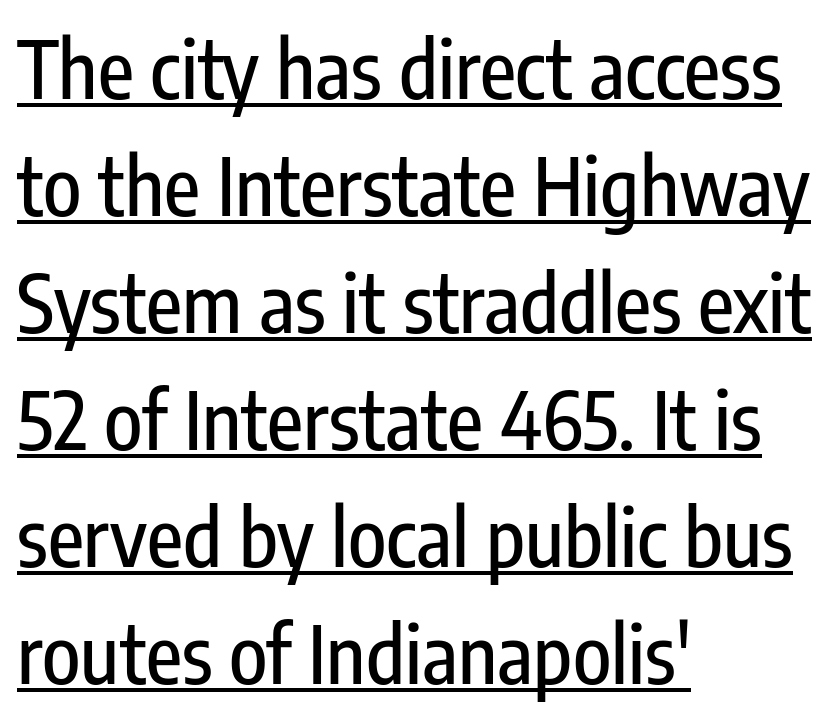
Q: Is the text italic (slanted)? A: No, it is upright.
Q: Is the typeface a serif or a sans-serif typeface? A: Sans-serif.
Q: Is the text underlined? A: Yes.
Q: How is the paragraph aligned? A: Left-aligned.
Q: Is the spacing between letters normal or unusually wide? A: Normal.
Q: Is the spacing between lines tight, normal or loose? A: Normal.
Q: Width (condensed, normal, or wide)? A: Condensed.
Q: Stroke contrast? A: Low.
Q: x-height? A: Medium.
Q: Monospaced? A: No.
